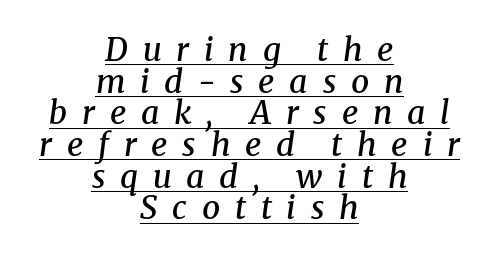
{"serif": "yes", "italic": "yes", "lean": "right", "slant_degrees": 8, "bold": "semi", "weight": "semibold", "width": "normal", "stroke_contrast": "medium", "x_height": "medium", "monospaced": "no", "underline": "yes", "align": "center", "line_spacing": "tight", "line_spacing_ratio": 0.99, "letter_spacing": "wide", "letter_spacing_em": 0.46, "glyph_px": 32}
